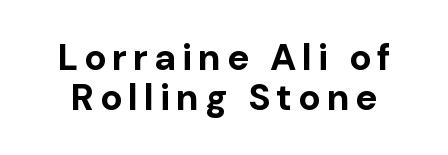
The image shows 37 px bold sans-serif type, upright; set tight line spacing (1.07x), not underlined; low stroke contrast and a medium x-height.
